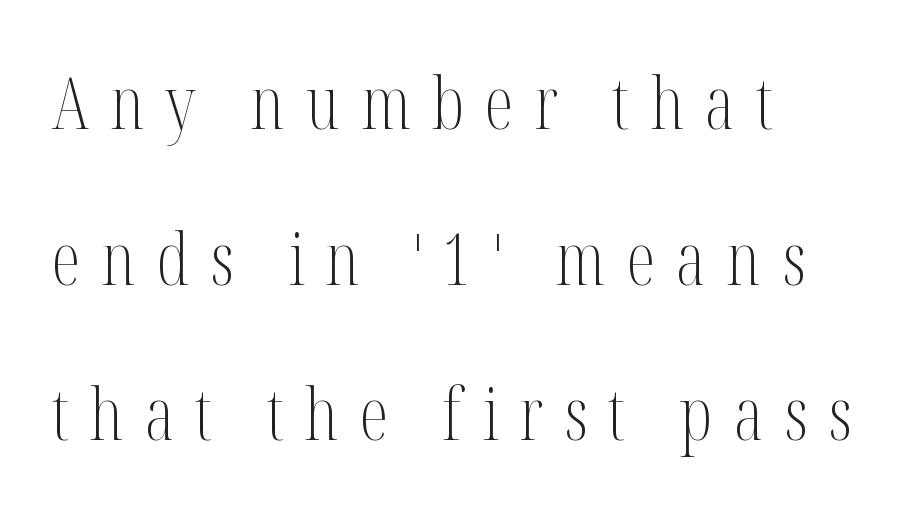
{"serif": "yes", "italic": "no", "bold": "no", "weight": "light", "width": "condensed", "stroke_contrast": "medium", "x_height": "medium", "monospaced": "no", "underline": "no", "align": "left", "line_spacing": "loose", "line_spacing_ratio": 2.16, "letter_spacing": "wide", "letter_spacing_em": 0.29, "glyph_px": 72}
